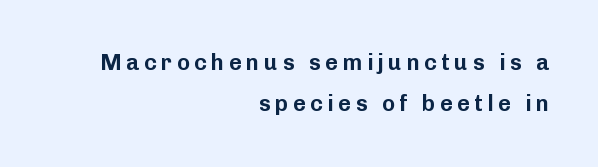
{"italic": "no", "underline": "no", "align": "right", "line_spacing_ratio": 1.88, "letter_spacing": "wide", "letter_spacing_em": 0.21, "glyph_px": 22}
